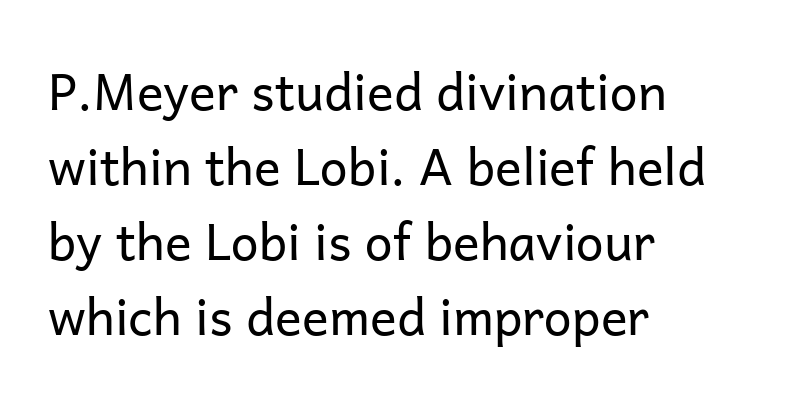
Q: Is the text bold? A: No.
Q: Is the text italic (slanted)? A: No, it is upright.
Q: Is the typeface a serif or a sans-serif typeface? A: Sans-serif.
Q: Is the text underlined? A: No.
Q: How is the paragraph aligned? A: Left-aligned.
Q: Is the spacing between letters normal or unusually wide? A: Normal.
Q: Is the spacing between lines tight, normal or loose? A: Normal.
Q: Width (condensed, normal, or wide)? A: Normal.
Q: Stroke contrast? A: Low.
Q: x-height? A: Medium.
Q: Monospaced? A: No.
